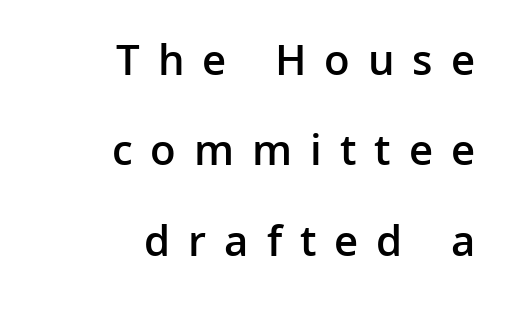
The image shows 45 px semibold sans-serif type, upright; set right-aligned, loose line spacing (2.01x), unusually wide letter spacing (+0.4 em), not underlined; low stroke contrast and a medium x-height.
